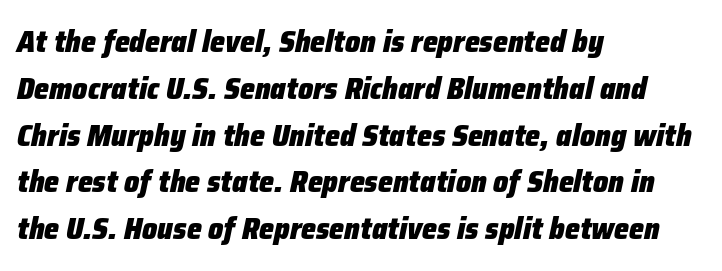
Q: Is the text bold? A: Yes.
Q: Is the text italic (slanted)? A: Yes, it leans right by about 12 degrees.
Q: Is the text underlined? A: No.
Q: How is the paragraph aligned? A: Left-aligned.
Q: Is the spacing between letters normal or unusually wide? A: Normal.
Q: Is the spacing between lines tight, normal or loose? A: Normal.
Q: Width (condensed, normal, or wide)? A: Normal.
Q: Stroke contrast? A: Low.
Q: x-height? A: Medium.
Q: Monospaced? A: No.
